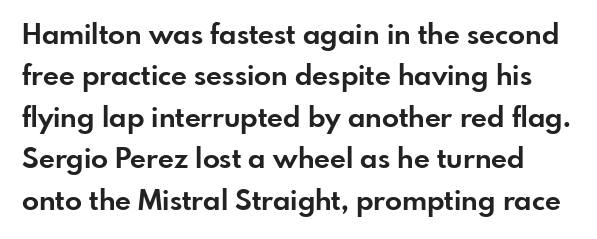
{"serif": "no", "italic": "no", "bold": "yes", "weight": "bold", "width": "normal", "stroke_contrast": "low", "x_height": "small", "monospaced": "no", "underline": "no", "line_spacing": "normal", "line_spacing_ratio": 1.48, "letter_spacing": "normal", "letter_spacing_em": 0.0, "glyph_px": 28}
